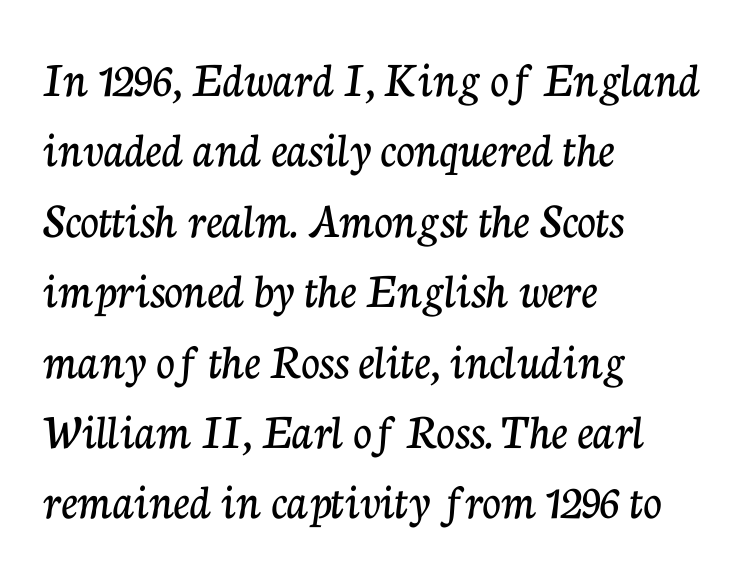
The image shows 51 px serif type; set left-aligned, normal line spacing (1.38x), normal letter spacing, not underlined; low stroke contrast and a medium x-height.
